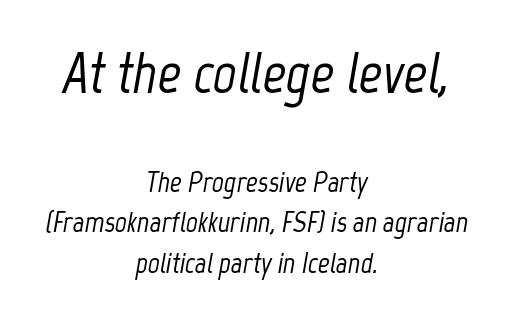
The image shows 58 px condensed type, italic (leaning right); set centered, normal line spacing (1.39x), normal letter spacing, not underlined; the first (top) block is 2.0x larger; low stroke contrast and a medium x-height.
